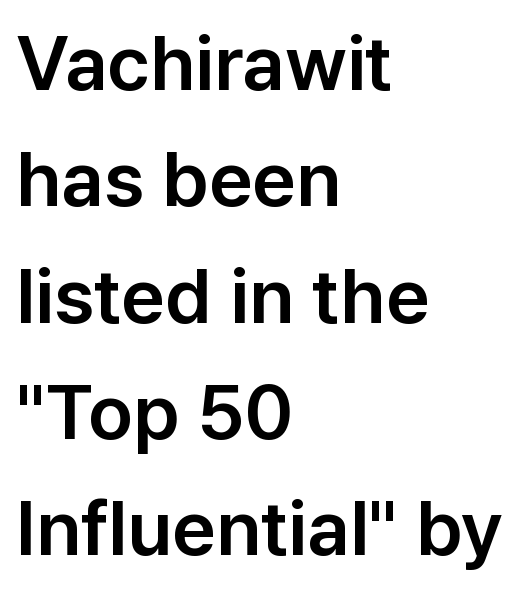
A typesetter would mark this as roman, not italic. Varying glyph widths throughout — classic text-font behaviour. Glance below the letters and you will spot only blank space. What's the leading like? Ordinary, nothing unusual.
